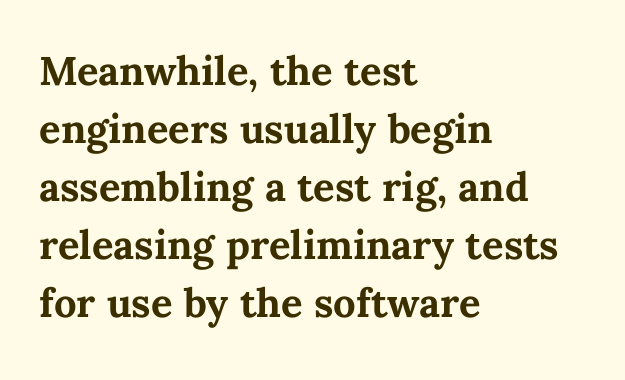
Compared with an ordinary text face, these strokes are far heavier — a full bold. Letter spacing: default. Clear beneath every line of the passage. The passage shown is typed in a proportional face where columns would drift.
